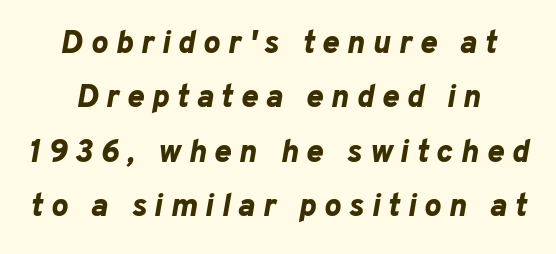
The gaps between neighbouring characters are conspicuously large. Looking at the ascenders, they clearly lean. The face used here is proportionally spaced, like ordinary book or web type. Compared with typical paragraphs, the rows here are spaced about the same. On the weight axis this lands at bold, roughly 700. Words float on clear page, feet unadorned.
